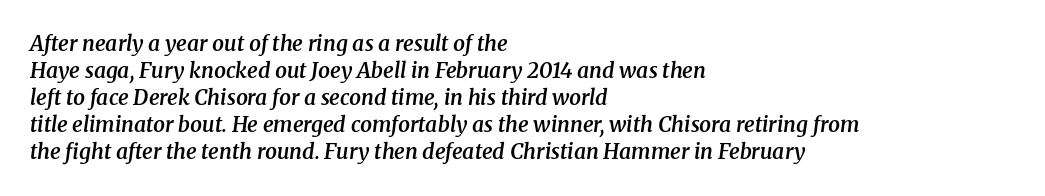
{"italic": "yes", "lean": "right", "slant_degrees": 8, "bold": "semi", "underline": "no", "align": "left", "line_spacing": "normal", "line_spacing_ratio": 1.29, "letter_spacing": "normal", "letter_spacing_em": 0.0, "glyph_px": 21}
